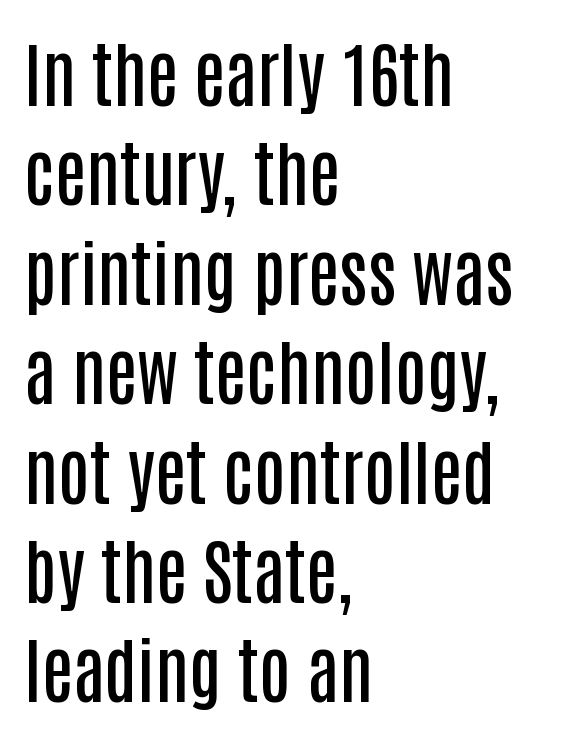
{"serif": "no", "italic": "no", "bold": "semi", "weight": "semibold", "width": "condensed", "stroke_contrast": "low", "x_height": "large", "monospaced": "no", "underline": "no", "align": "left", "line_spacing": "normal", "line_spacing_ratio": 1.4, "letter_spacing": "normal", "letter_spacing_em": 0.0, "glyph_px": 71}
